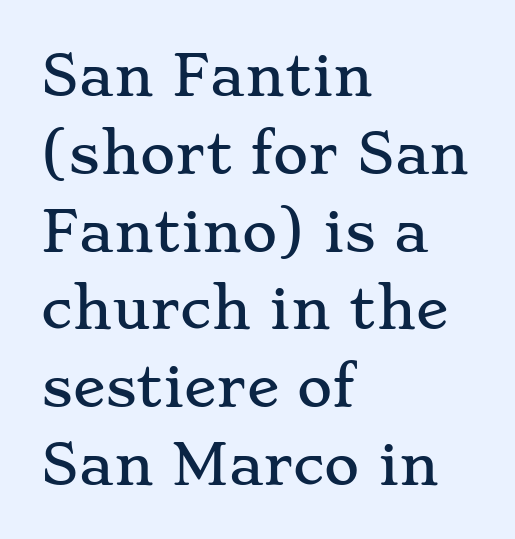
The image shows 54 px wide serif type, upright; set left-aligned, normal line spacing (1.44x), normal letter spacing, not underlined; low stroke contrast and a small x-height.
